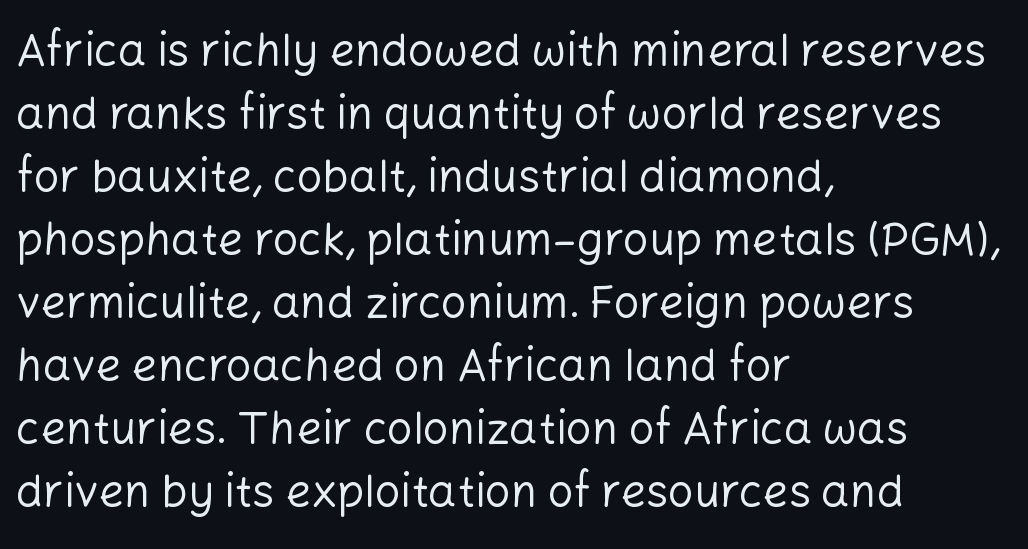
Q: Is the text bold? A: No.
Q: Is the text italic (slanted)? A: No, it is upright.
Q: Is the typeface a serif or a sans-serif typeface? A: Sans-serif.
Q: Is the text underlined? A: No.
Q: How is the paragraph aligned? A: Left-aligned.
Q: Is the spacing between letters normal or unusually wide? A: Normal.
Q: Is the spacing between lines tight, normal or loose? A: Normal.
Q: Width (condensed, normal, or wide)? A: Normal.
Q: Stroke contrast? A: Low.
Q: x-height? A: Medium.
Q: Monospaced? A: No.
